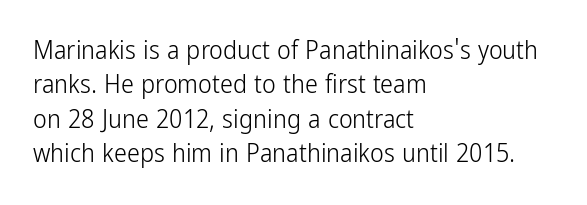
Leftover space on each line is placed entirely after the last word. Notice how the stems are strictly vertical — no italics here. The rendering uses a moderate line-height, typical for paragraphs. Underlining? Definitely not there. A light-to-regular cut is what we see here.
